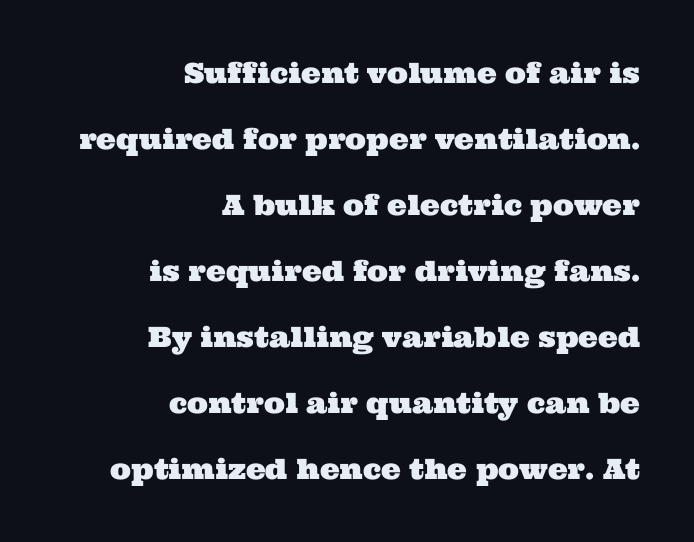
The gaps between neighbouring characters are ordinary and unremarkable. If you drew a ruler down the right edge, every line would touch it. The typeface chosen for these lines features serifs. Clear beneath every line of the passage. The leading is generous, giving the passage an open texture.
